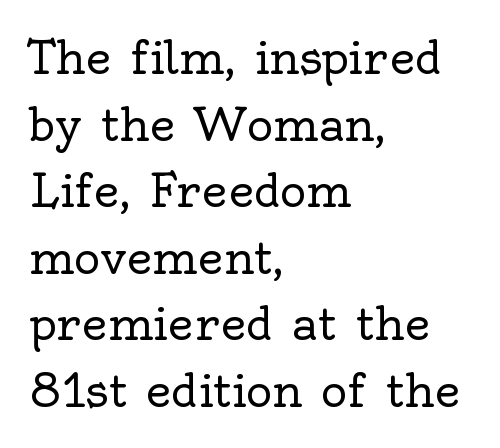
{"serif": "yes", "italic": "no", "bold": "no", "weight": "regular", "width": "normal", "x_height": "small", "monospaced": "no", "underline": "no", "align": "left", "line_spacing": "normal", "line_spacing_ratio": 1.48, "letter_spacing": "normal", "letter_spacing_em": 0.0, "glyph_px": 45}
